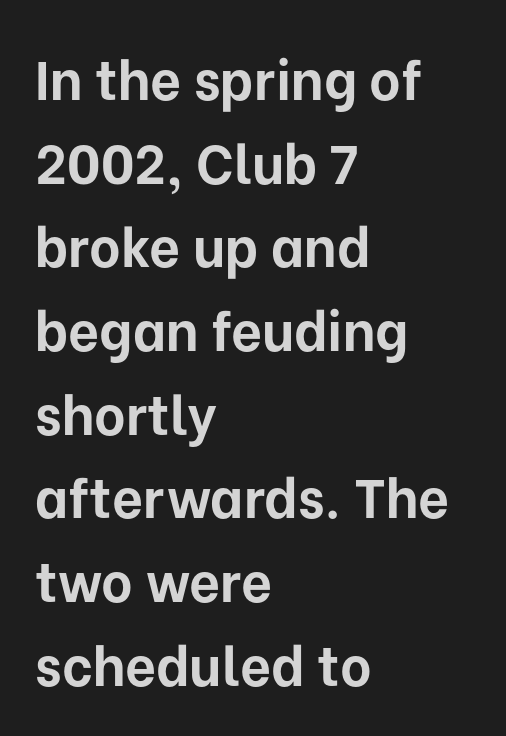
{"serif": "no", "italic": "no", "bold": "yes", "weight": "bold", "width": "normal", "stroke_contrast": "low", "x_height": "medium", "monospaced": "no", "underline": "no", "align": "left", "line_spacing": "normal", "line_spacing_ratio": 1.55, "letter_spacing": "normal", "letter_spacing_em": 0.0, "glyph_px": 54}
